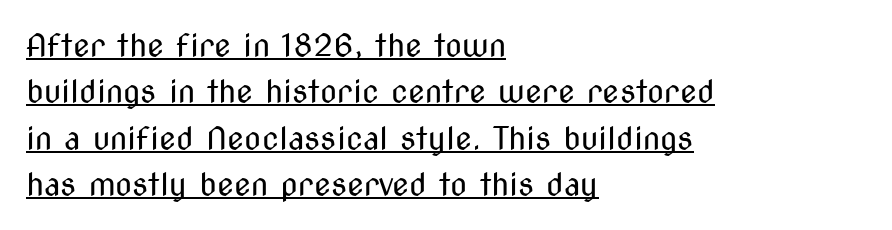
The image shows 31 px regular-weight, condensed sans-serif type, upright; set left-aligned, normal line spacing (1.5x), normal letter spacing, underlined; medium stroke contrast and a medium x-height.
